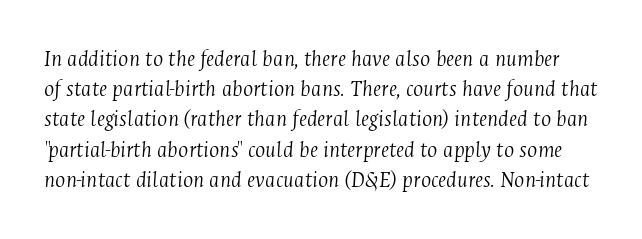
Is the letter spacing exaggerated? No — it looks like the ordinary default. Underlining? Definitely not there. The passage shown is not bold in any degree. A typesetter would mark this as italic.
